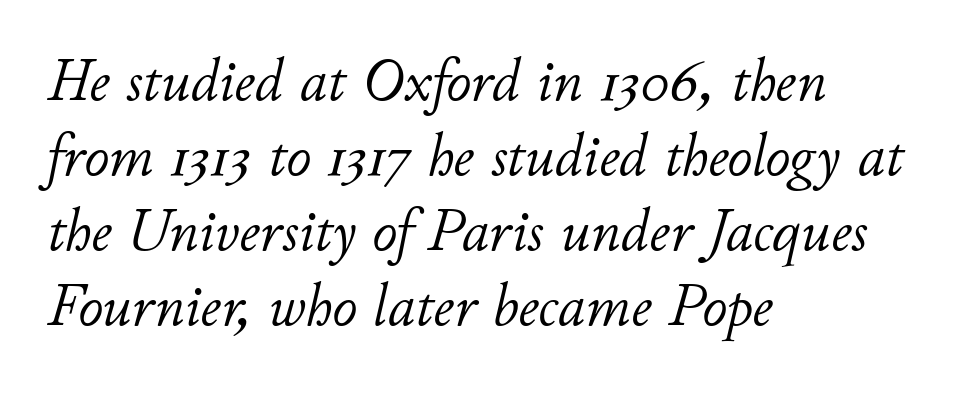
The image shows 61 px light type, italic (leaning right); set left-aligned, line spacing 1.23x, normal letter spacing, not underlined; low stroke contrast and a small x-height.
